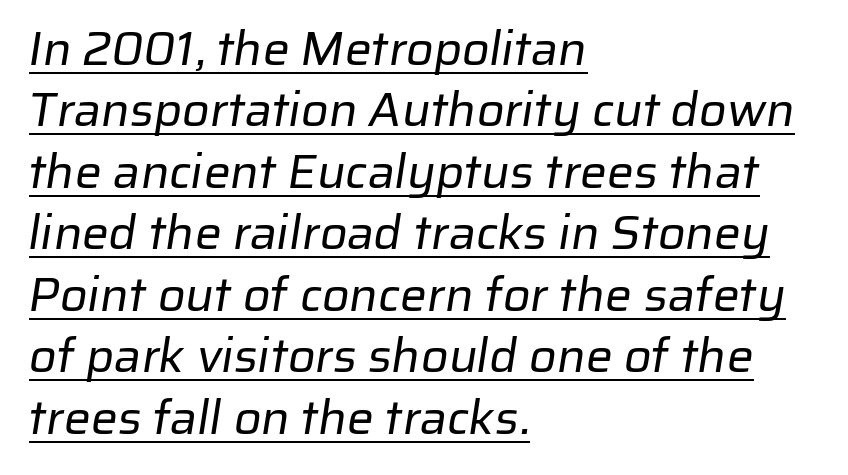
Q: Is the text bold? A: No.
Q: Is the typeface a serif or a sans-serif typeface? A: Sans-serif.
Q: Is the text underlined? A: Yes.
Q: How is the paragraph aligned? A: Left-aligned.
Q: Is the spacing between letters normal or unusually wide? A: Normal.
Q: Is the spacing between lines tight, normal or loose? A: Normal.
Q: Width (condensed, normal, or wide)? A: Normal.
Q: Stroke contrast? A: Low.
Q: x-height? A: Medium.
Q: Monospaced? A: No.
